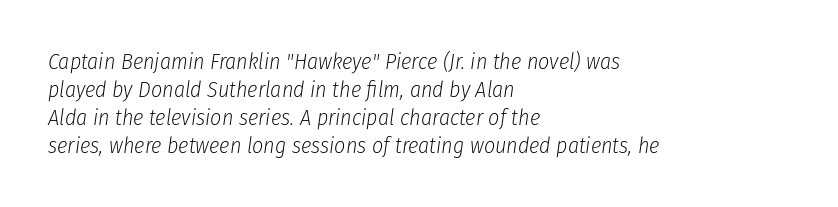
Q: Is the text bold? A: No.
Q: Is the text italic (slanted)? A: Yes, it leans right by about 8 degrees.
Q: Is the text underlined? A: No.
Q: How is the paragraph aligned? A: Left-aligned.
Q: Is the spacing between letters normal or unusually wide? A: Normal.
Q: Is the spacing between lines tight, normal or loose? A: Normal.
